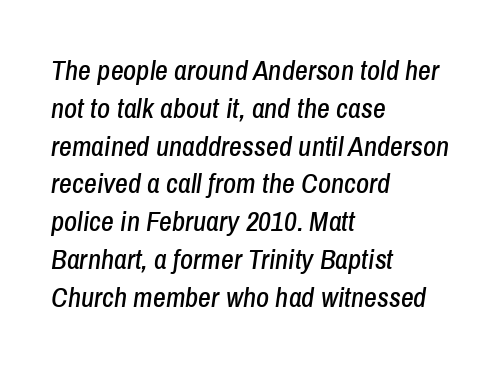
The image shows 28 px condensed type, italic (leaning right); set left-aligned, normal line spacing (1.35x), normal letter spacing, not underlined; low stroke contrast and a medium x-height.
